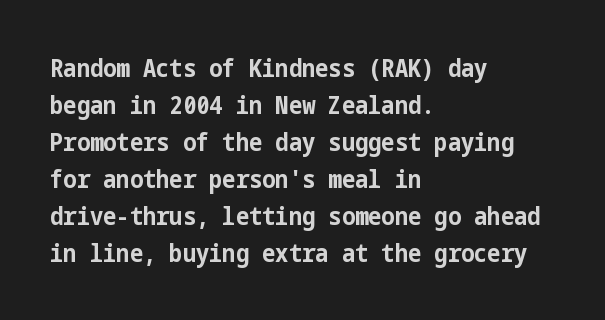
Q: Is the text bold? A: Yes.
Q: Is the text italic (slanted)? A: No, it is upright.
Q: Is the text underlined? A: No.
Q: How is the paragraph aligned? A: Left-aligned.
Q: Is the spacing between letters normal or unusually wide? A: Normal.
Q: Is the spacing between lines tight, normal or loose? A: Normal.
